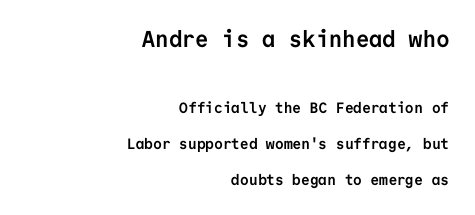
The image shows 23 px bold type, upright; set right-aligned, loose line spacing (2.39x), normal letter spacing, not underlined; the first (top) block is 1.53x larger.
